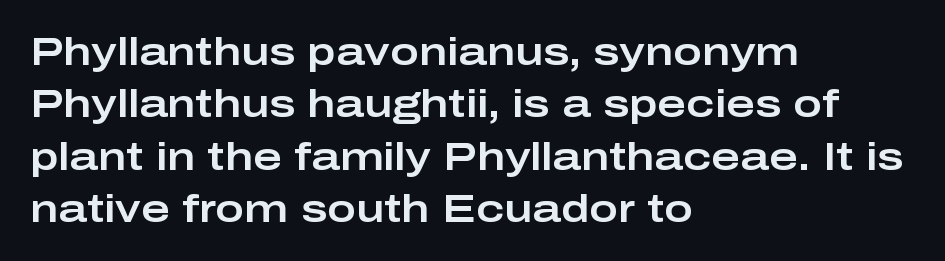
{"serif": "no", "italic": "no", "width": "wide", "stroke_contrast": "low", "x_height": "medium", "monospaced": "no", "underline": "no", "align": "left", "line_spacing": "normal", "line_spacing_ratio": 1.34, "letter_spacing": "normal", "letter_spacing_em": 0.0, "glyph_px": 39}
